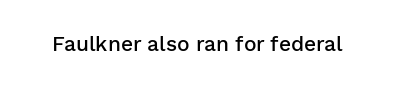
The image shows 21 px text type, upright; set normal letter spacing, not underlined.
